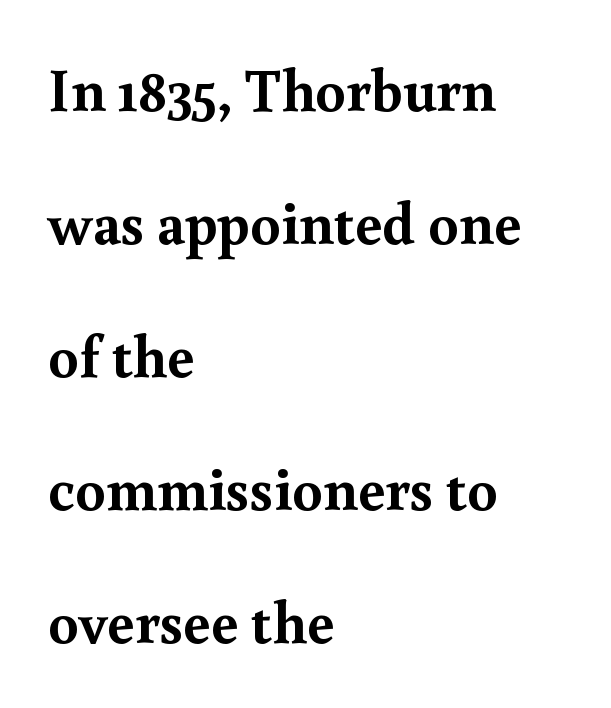
{"serif": "yes", "italic": "no", "bold": "yes", "weight": "semibold", "width": "normal", "x_height": "small", "monospaced": "no", "underline": "no", "align": "left", "line_spacing": "loose", "line_spacing_ratio": 2.18, "letter_spacing": "normal", "letter_spacing_em": 0.0, "glyph_px": 61}
